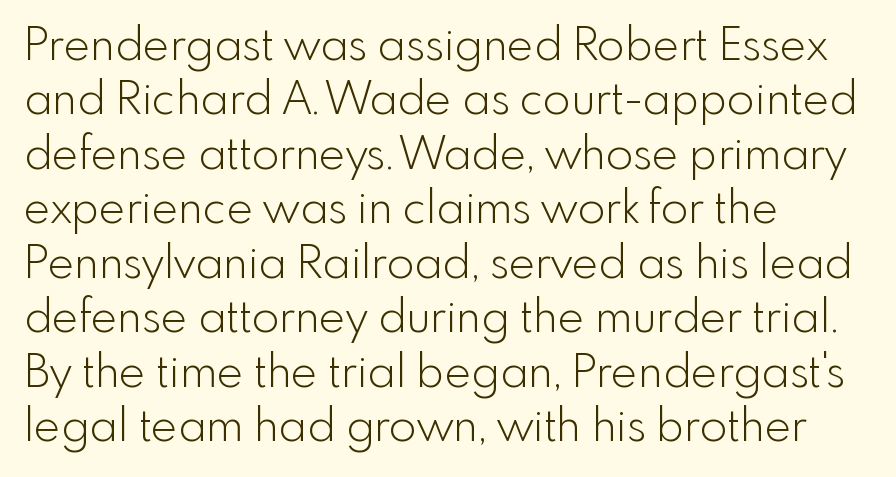
Q: Is the text bold? A: No.
Q: Is the text italic (slanted)? A: No, it is upright.
Q: Is the typeface a serif or a sans-serif typeface? A: Sans-serif.
Q: Is the text underlined? A: No.
Q: How is the paragraph aligned? A: Left-aligned.
Q: Is the spacing between letters normal or unusually wide? A: Normal.
Q: Width (condensed, normal, or wide)? A: Normal.
Q: x-height? A: Small.
Q: Monospaced? A: No.
